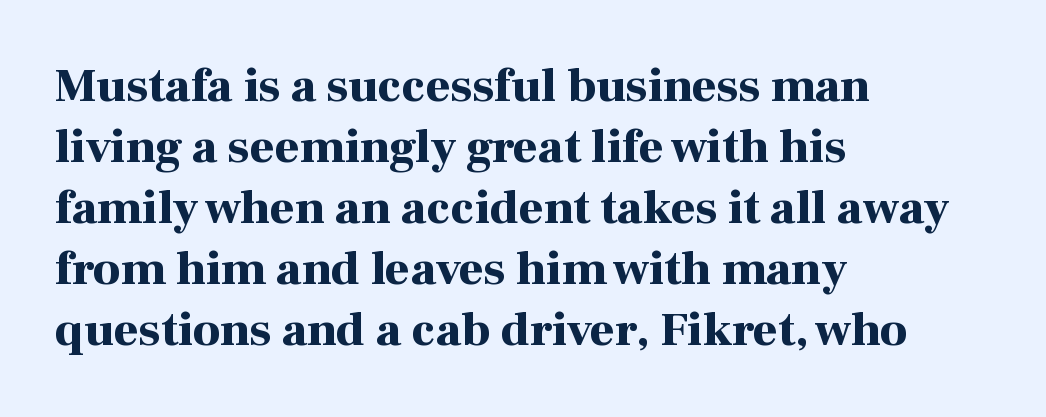
The image shows 48 px bold serif type, upright; set left-aligned, normal line spacing (1.27x), normal letter spacing, not underlined; high stroke contrast and a medium x-height.
